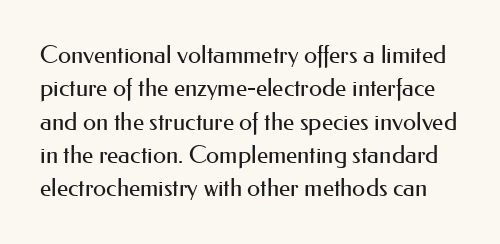
{"italic": "no", "bold": "no", "underline": "no", "line_spacing": "normal", "line_spacing_ratio": 1.39, "letter_spacing": "normal", "letter_spacing_em": 0.0, "glyph_px": 24}
